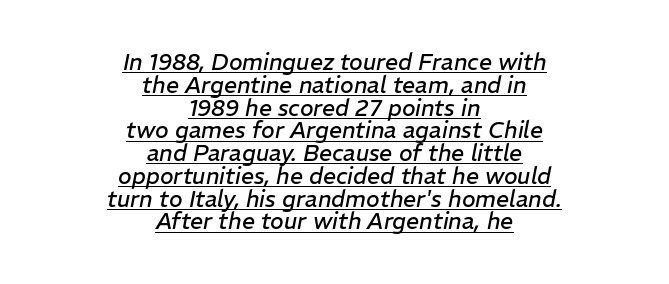
Both edges are ragged and mirror each other, which tells us the setting is centered. Compared with undecorated copy, this sample adds a rule below the words. The horizontal fit of the characters is conventional and even. Caption: face not bold, strokes unweighted. This is oblique type, the kind used for emphasis or titles.
